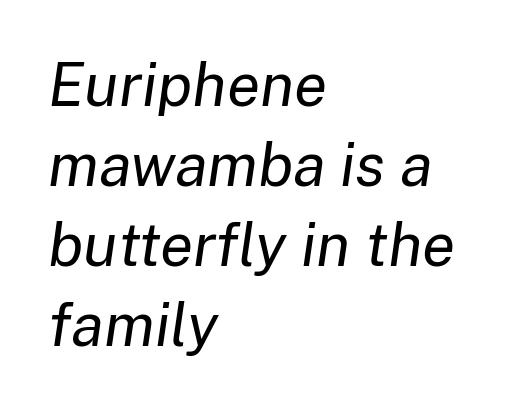
The image shows 61 px regular-weight type, italic (leaning right); set left-aligned, normal line spacing (1.31x), normal letter spacing, not underlined; low stroke contrast and a medium x-height.
